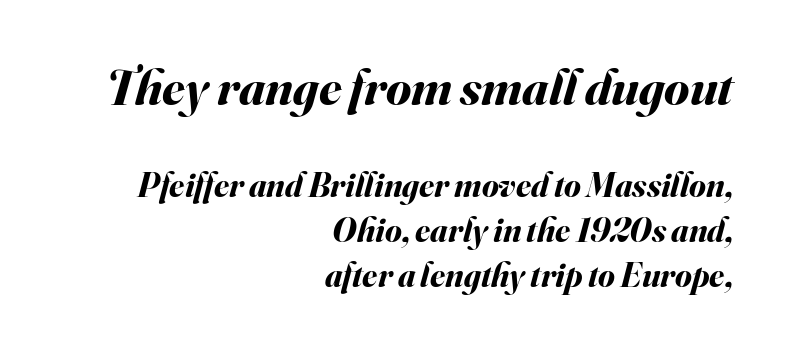
{"italic": "yes", "lean": "right", "slant_degrees": 16, "bold": "yes", "weight": "bold", "width": "normal", "stroke_contrast": "medium", "x_height": "small", "monospaced": "no", "underline": "no", "align": "right", "line_spacing": "normal", "line_spacing_ratio": 1.32, "letter_spacing": "normal", "letter_spacing_em": 0.0, "larger_block": "first", "size_ratio": 1.5, "glyph_px": 51}
